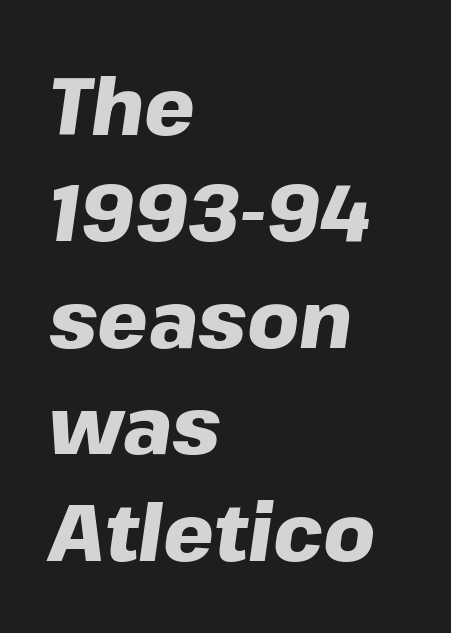
Quick note: italic. The passage shown is typed in a proportional face where columns would drift. Default kerning and tracking; the words read as compact shapes. In terms of leading, this rendering sits right in the middle. Visually the block forms a straight wall on the left and a jagged coastline on the right.
